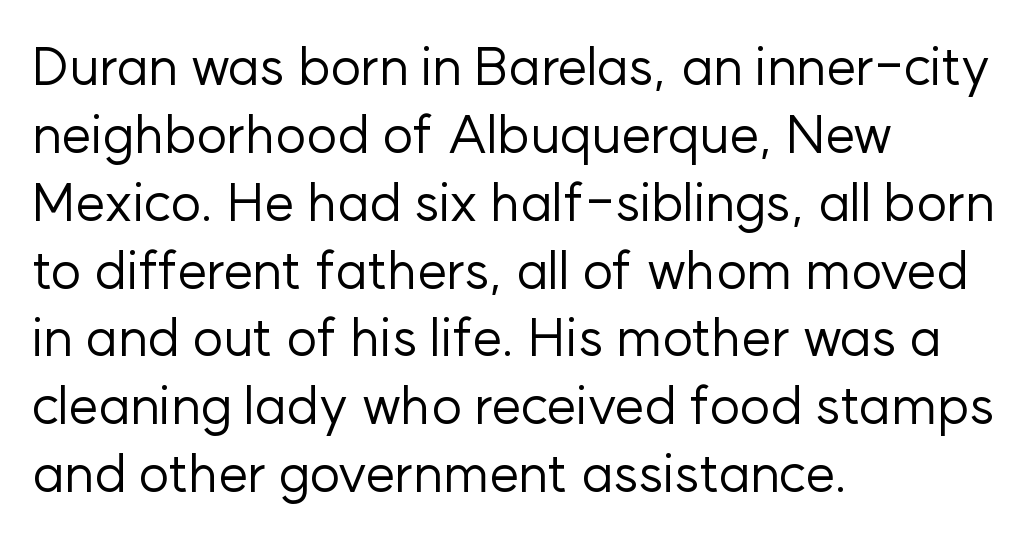
The image shows 53 px regular-weight sans-serif type, upright; set left-aligned, normal line spacing (1.28x), normal letter spacing, not underlined; low stroke contrast and a medium x-height.
